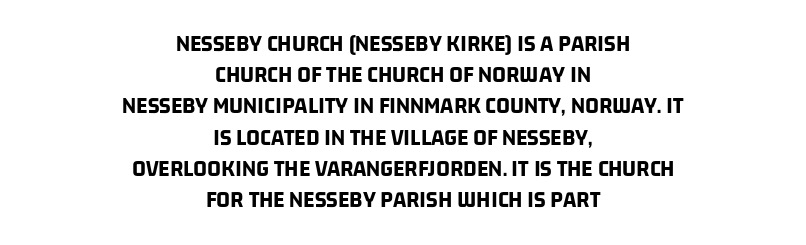
Underlining? Definitely not there. The rendering uses a bold face; every stroke is thick and dark. The lines sit at an ordinary, default distance from one another. What stands out about the letter spacing? Nothing — it is the standard amount. Alignment: centered.
